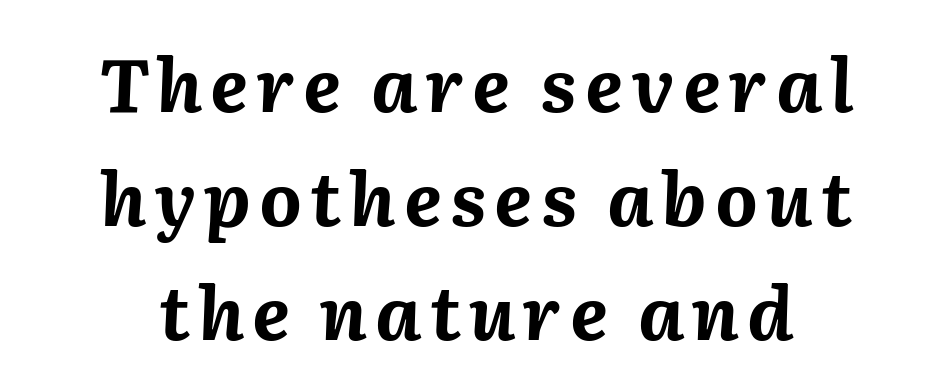
The image shows 73 px bold type, italic (leaning right); set centered, normal line spacing (1.56x), not underlined; medium stroke contrast and a medium x-height.
